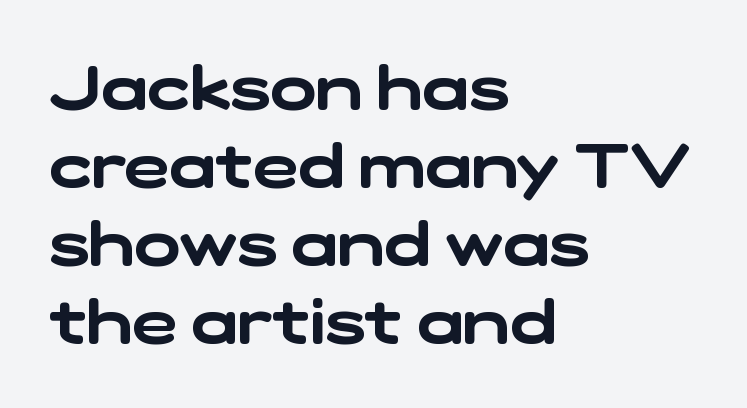
The image shows 61 px wide sans-serif type; set left-aligned, normal line spacing (1.28x), normal letter spacing, not underlined; low stroke contrast and a medium x-height.
